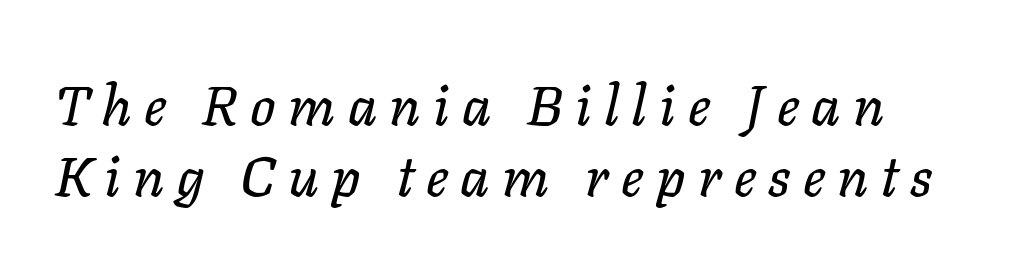
The space beneath each line is pristine and unruled. The gaps between neighbouring characters are conspicuously large. The passage shown is typed in a proportional face where columns would drift. How would I describe the line gaps? Plain and ordinary. The face used here has a pronounced slope to its letters.
